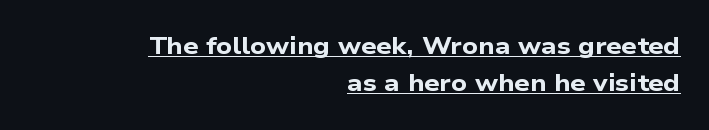
{"bold": "yes", "underline": "yes", "align": "right", "line_spacing": "normal", "line_spacing_ratio": 1.56, "letter_spacing": "normal", "letter_spacing_em": 0.0, "glyph_px": 24}
